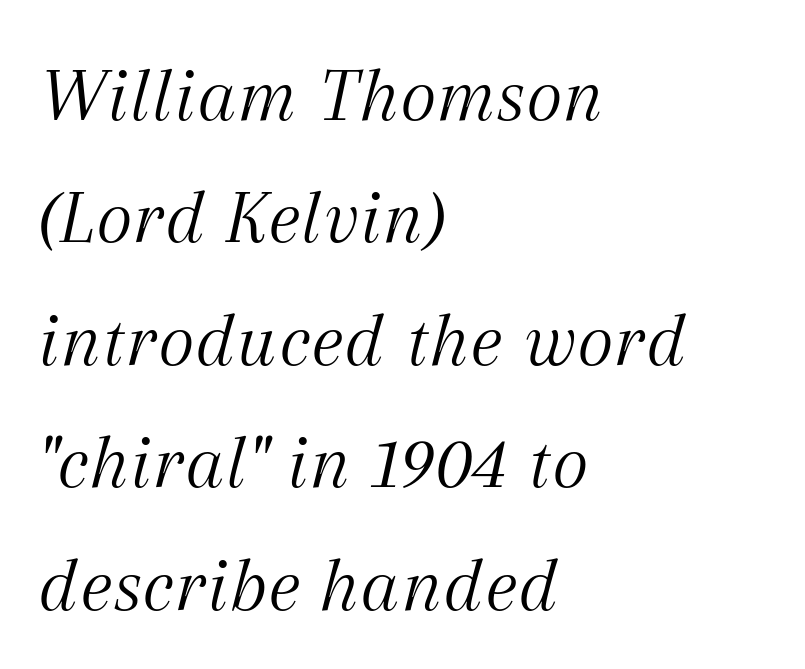
Q: Is the text bold? A: No.
Q: Is the text italic (slanted)? A: Yes, it leans right by about 12 degrees.
Q: Is the typeface a serif or a sans-serif typeface? A: Serif.
Q: Is the text underlined? A: No.
Q: How is the paragraph aligned? A: Left-aligned.
Q: Is the spacing between letters normal or unusually wide? A: Normal.
Q: Is the spacing between lines tight, normal or loose? A: Normal.
Q: Width (condensed, normal, or wide)? A: Normal.
Q: Stroke contrast? A: Medium.
Q: x-height? A: Medium.
Q: Monospaced? A: No.
